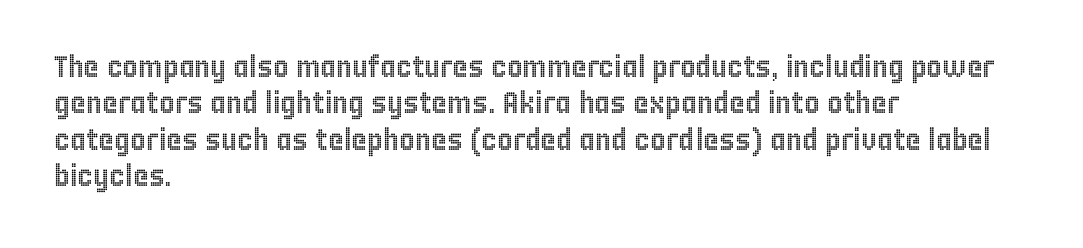
Inter-character spacing is left at the font's built-in metrics. This is roman type, the default non-slanted kind. Alignment: flush left. Type without underlining. The passage shown is typed in a proportional face where columns would drift.
